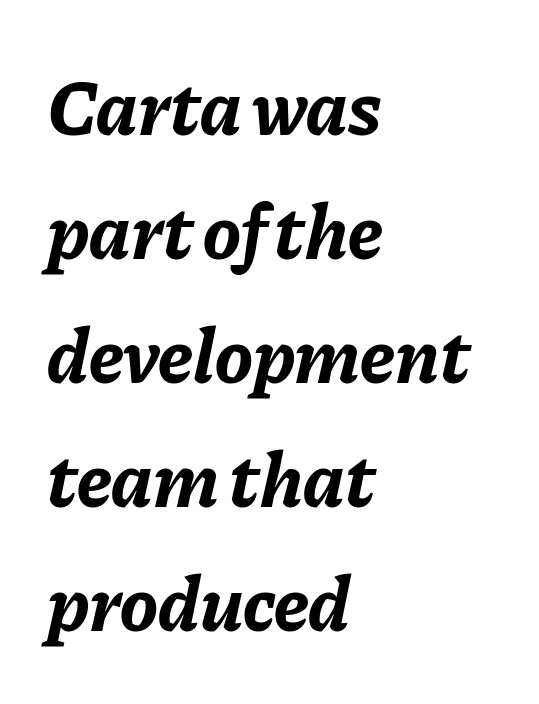
{"italic": "yes", "lean": "right", "slant_degrees": 11, "bold": "yes", "weight": "bold", "width": "normal", "stroke_contrast": "low", "x_height": "medium", "monospaced": "no", "underline": "no", "align": "left", "line_spacing": "normal", "line_spacing_ratio": 1.57, "letter_spacing": "normal", "letter_spacing_em": 0.0, "glyph_px": 79}
